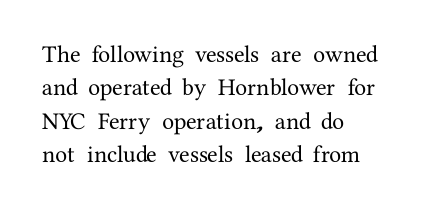
Style check: upright. Bare-footed words on every line. The passage shown has conventional tracking throughout. If you measured baseline to baseline, you'd find a middling distance. A student would call this left alignment; a typographer would say flush left, rag right.
